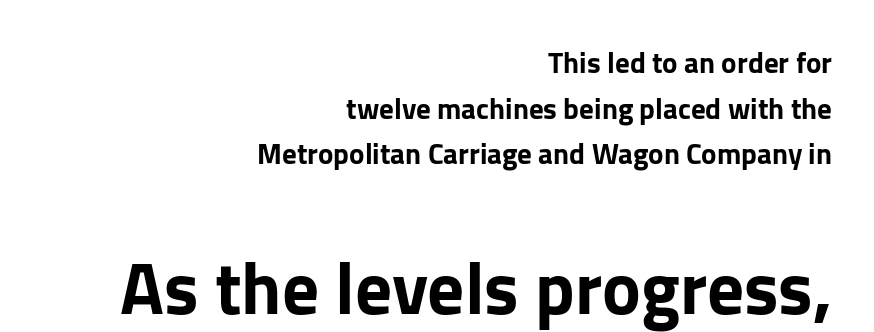
{"serif": "no", "italic": "no", "width": "normal", "stroke_contrast": "low", "x_height": "medium", "monospaced": "no", "underline": "no", "align": "right", "line_spacing": "normal", "line_spacing_ratio": 1.57, "letter_spacing": "normal", "letter_spacing_em": 0.0, "larger_block": "second", "size_ratio": 2.52, "glyph_px": 73}
